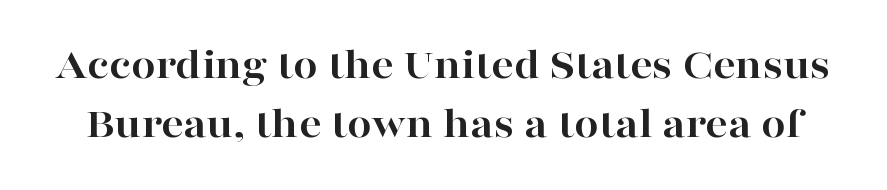
{"serif": "yes", "italic": "no", "bold": "yes", "weight": "bold", "width": "wide", "stroke_contrast": "high", "x_height": "medium", "monospaced": "no", "underline": "no", "line_spacing": "normal", "line_spacing_ratio": 1.33, "letter_spacing": "normal", "letter_spacing_em": 0.0, "glyph_px": 44}
